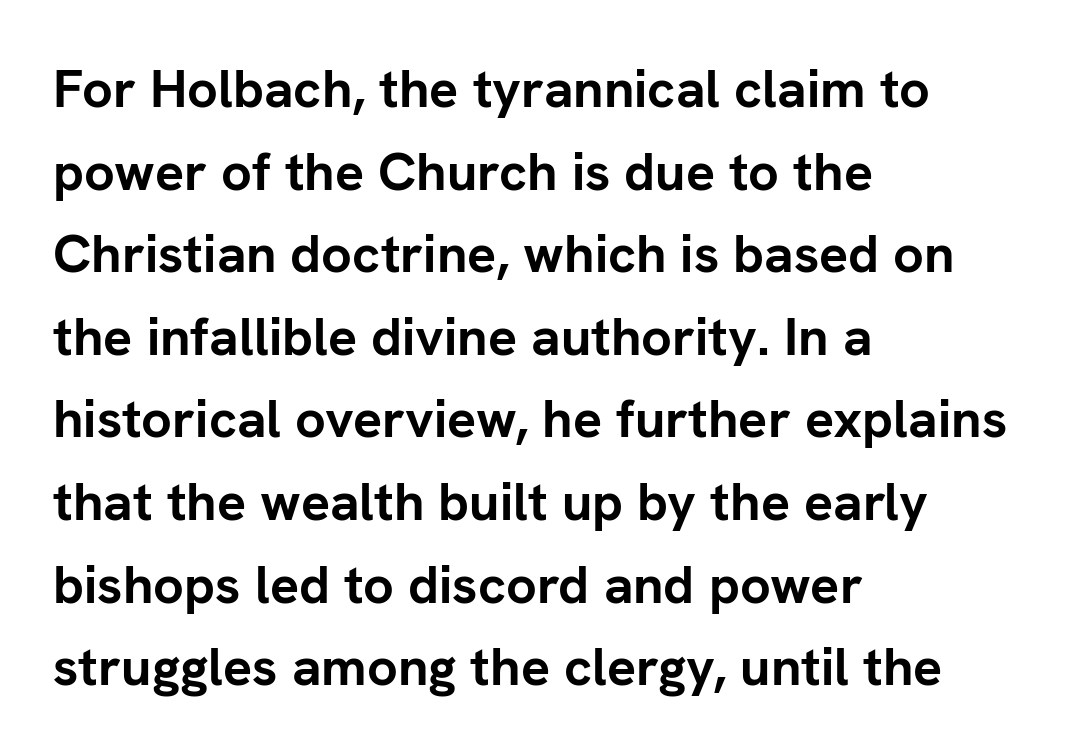
The image shows 54 px semibold sans-serif type, upright; set left-aligned, normal line spacing (1.53x), normal letter spacing, not underlined; low stroke contrast and a medium x-height.
